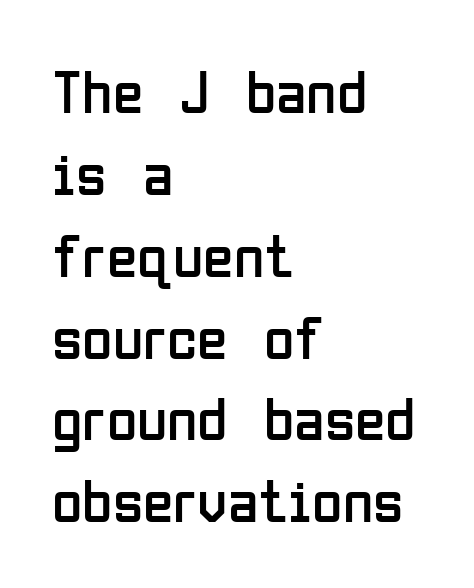
The font's upright variant was chosen for this text. The text block is weighted toward the left margin, trailing off unevenly rightward. Classification — sans serif. The font sits on the lighter half of the weight spectrum, regular included.
